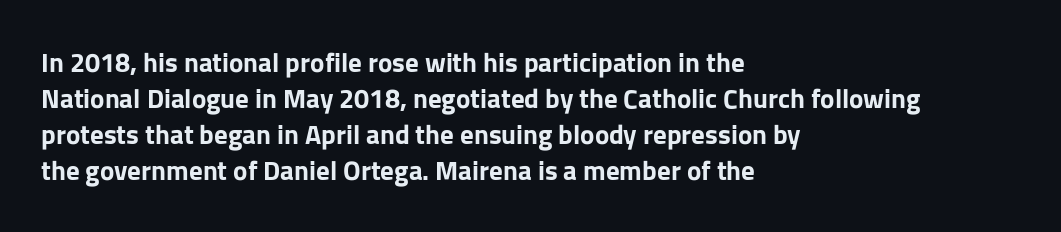
Q: Is the text bold? A: Yes.
Q: Is the text italic (slanted)? A: No, it is upright.
Q: Is the text underlined? A: No.
Q: How is the paragraph aligned? A: Left-aligned.
Q: Is the spacing between letters normal or unusually wide? A: Normal.
Q: Is the spacing between lines tight, normal or loose? A: Normal.
